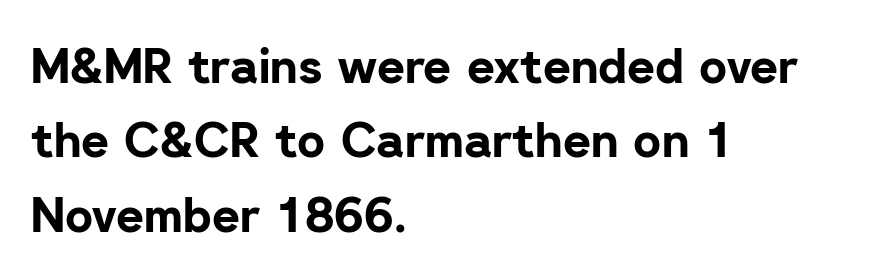
Nobody drew a line under any word here. The rendering uses natural spacing where letterforms have individual widths. The strokes are fattened all the way to bold. Where is the straight margin? On the left. The font's upright variant was chosen for this text.
